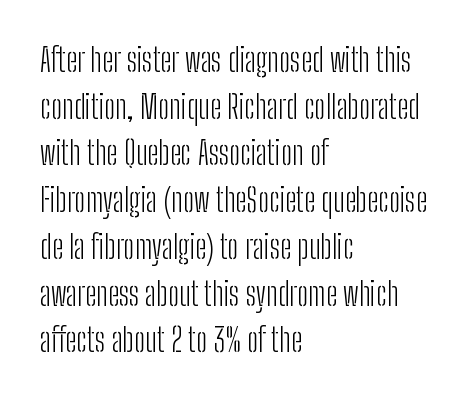
The image shows 32 px light, condensed sans-serif type, upright; set left-aligned, normal line spacing (1.46x), normal letter spacing, not underlined; low stroke contrast and a medium x-height.
